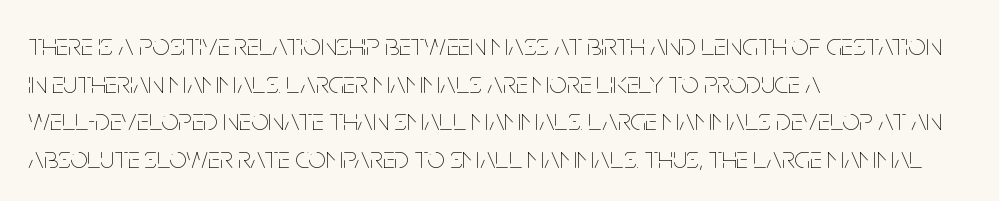
Q: Is the text bold? A: No.
Q: Is the text italic (slanted)? A: No, it is upright.
Q: Is the text underlined? A: No.
Q: How is the paragraph aligned? A: Left-aligned.
Q: Is the spacing between letters normal or unusually wide? A: Normal.
Q: Width (condensed, normal, or wide)? A: Condensed.
Q: Stroke contrast? A: Low.
Q: x-height? A: Large.
Q: Monospaced? A: No.
